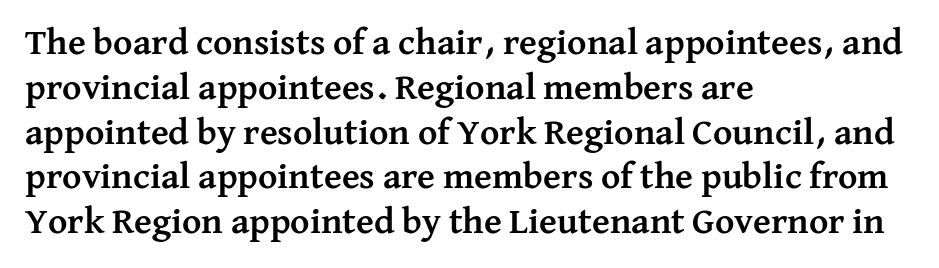
The image shows 37 px semibold serif type, upright; set left-aligned, line spacing 1.21x, normal letter spacing, not underlined; medium stroke contrast and a medium x-height.
